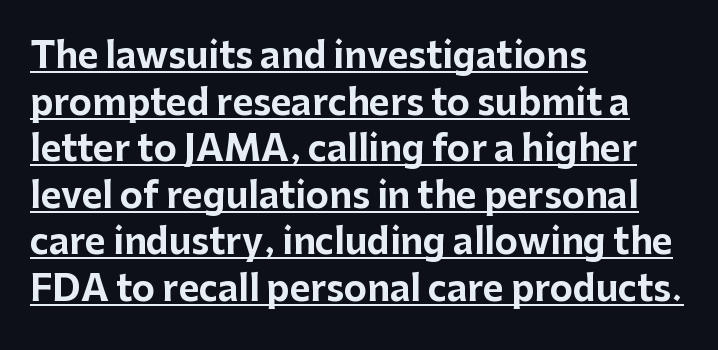
{"serif": "no", "italic": "no", "bold": "yes", "weight": "bold", "width": "normal", "stroke_contrast": "low", "x_height": "medium", "monospaced": "no", "underline": "yes", "align": "left", "line_spacing": "normal", "line_spacing_ratio": 1.33, "letter_spacing": "normal", "letter_spacing_em": 0.0, "glyph_px": 35}
